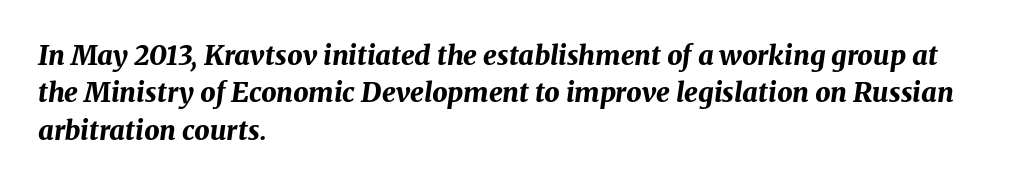
This is heavy type, rendered in bold. Spacing between characters is what you'd get straight out of the box. The foot of each line stays bare and open. The paragraph has a hard left edge and a soft right edge. Characters are canted at an angle relative to the baseline's perpendicular.
